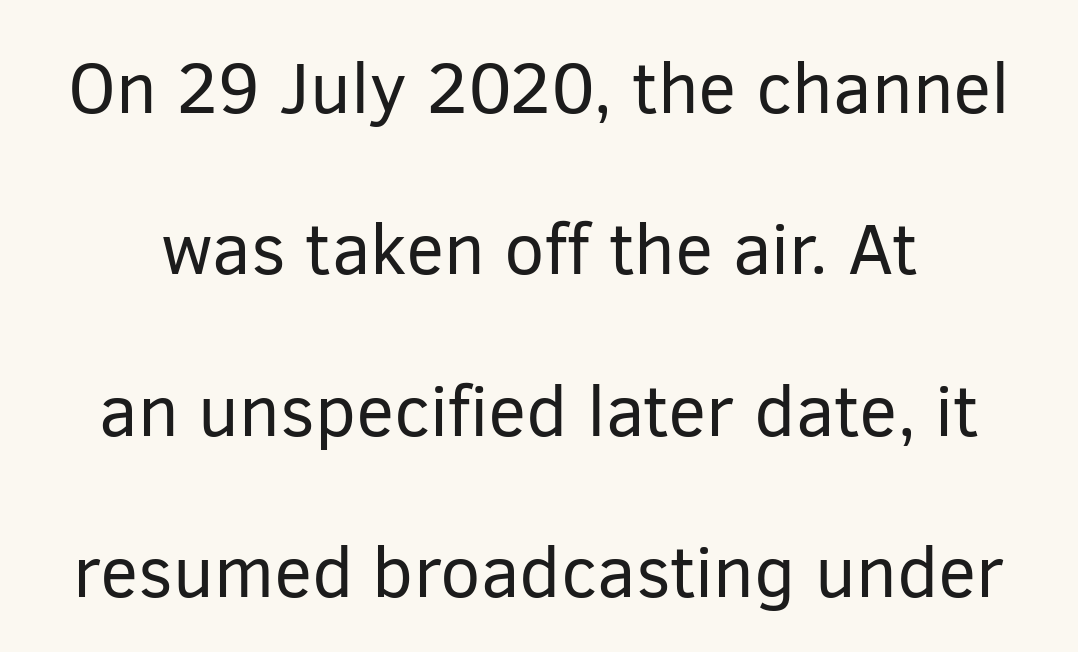
The rendering uses natural spacing where letterforms have individual widths. The letters sit at their default tracking, neither squeezed nor spread. A typesetter would label this face a sans. A typesetter would mark this as roman, not italic. Baseline-to-baseline distance is far greater than the letter height.
